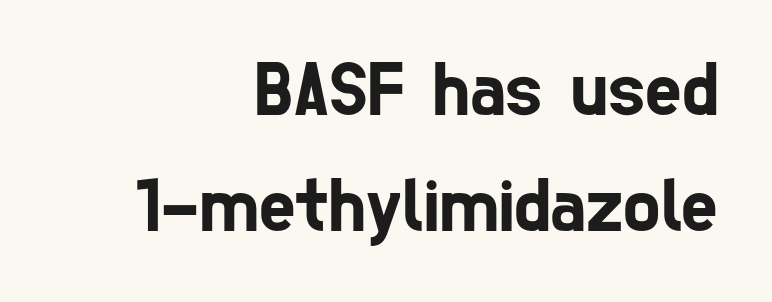
The image shows 78 px condensed sans-serif type; set right-aligned, normal line spacing (1.49x), normal letter spacing, not underlined; low stroke contrast and a medium x-height.
